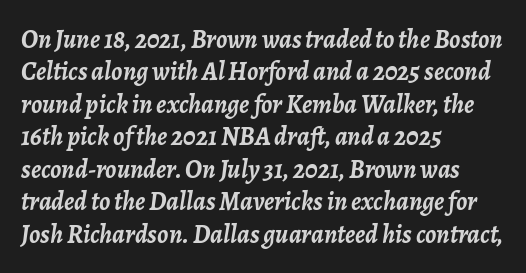
Q: Is the text bold? A: Yes.
Q: Is the text italic (slanted)? A: Yes, it leans right by about 7 degrees.
Q: Is the text underlined? A: No.
Q: How is the paragraph aligned? A: Left-aligned.
Q: Is the spacing between letters normal or unusually wide? A: Normal.
Q: Is the spacing between lines tight, normal or loose? A: Normal.
